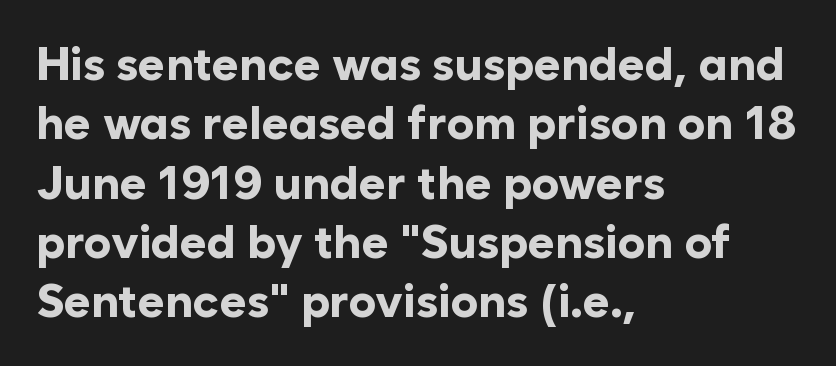
{"serif": "no", "italic": "no", "bold": "yes", "weight": "bold", "width": "normal", "stroke_contrast": "low", "x_height": "medium", "monospaced": "no", "underline": "no", "align": "left", "line_spacing": "normal", "line_spacing_ratio": 1.29, "letter_spacing": "normal", "letter_spacing_em": 0.0, "glyph_px": 46}
